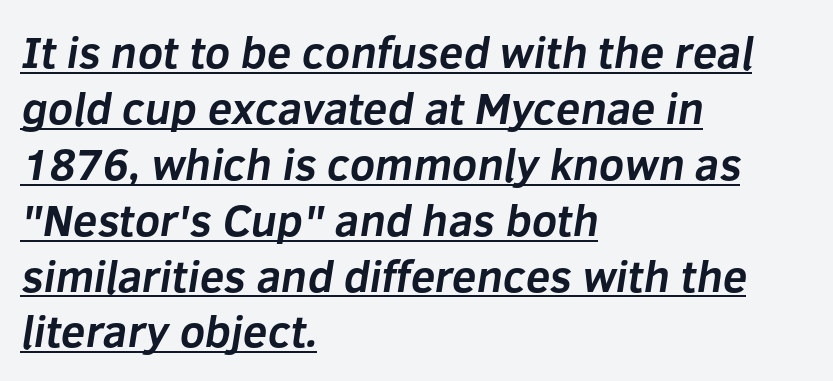
One-word summary of the alignment: left. Glyph-to-glyph distance matches everyday printed text. Weight check: bold — yes, fully. Decoration check: the copy is underlined. This sample keeps an unexceptional amount of space between lines.
